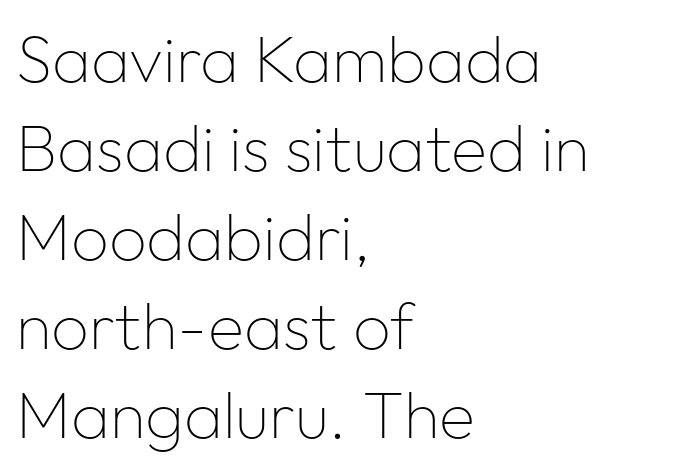
{"serif": "no", "italic": "no", "bold": "no", "weight": "thin", "width": "normal", "stroke_contrast": "low", "x_height": "medium", "monospaced": "no", "underline": "no", "align": "left", "line_spacing": "normal", "line_spacing_ratio": 1.35, "letter_spacing": "normal", "letter_spacing_em": 0.0, "glyph_px": 66}
